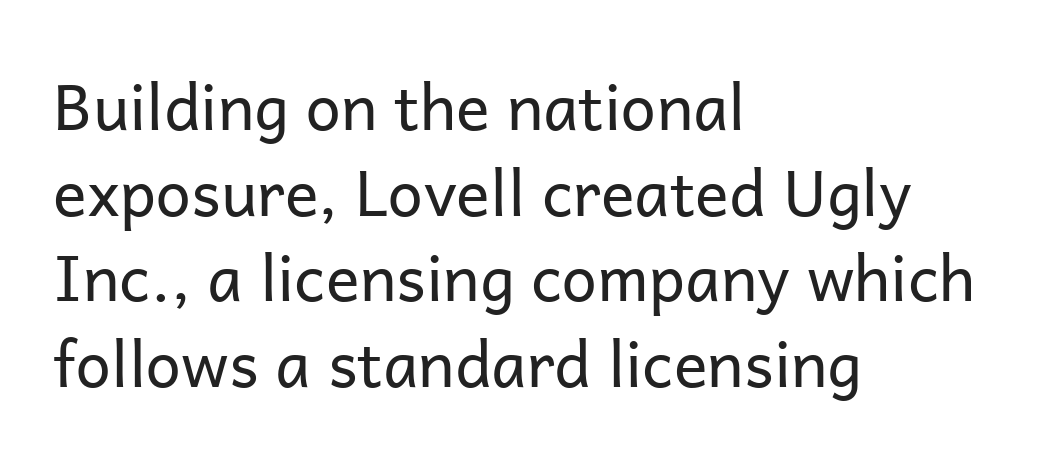
{"serif": "no", "italic": "no", "bold": "no", "weight": "regular", "width": "normal", "stroke_contrast": "low", "x_height": "medium", "monospaced": "no", "underline": "no", "align": "left", "line_spacing": "normal", "line_spacing_ratio": 1.36, "letter_spacing": "normal", "letter_spacing_em": 0.0, "glyph_px": 63}
